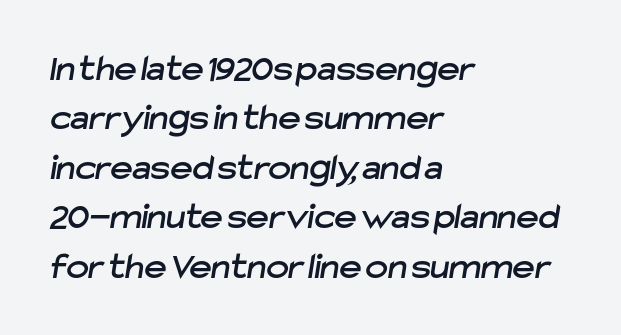
Q: Is the typeface a serif or a sans-serif typeface? A: Sans-serif.
Q: Is the text underlined? A: No.
Q: How is the paragraph aligned? A: Left-aligned.
Q: Is the spacing between letters normal or unusually wide? A: Normal.
Q: Is the spacing between lines tight, normal or loose? A: Normal.
Q: Width (condensed, normal, or wide)? A: Normal.
Q: Stroke contrast? A: Low.
Q: x-height? A: Medium.
Q: Monospaced? A: No.
